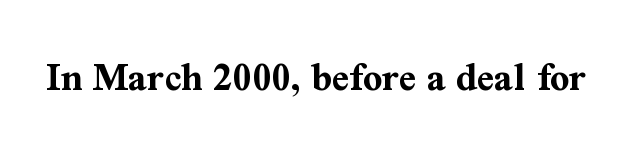
Glance below the letters and you will spot only blank space. A typesetter would call this proportional, since set widths differ per character. Here the glyphs are tracked normally, forming tight word shapes. The letters stand upright; this is a roman face. Little horizontal feet cap the strokes, marking this as serif type. Is the type bold? Yes — the strokes are clearly thick and heavy.
